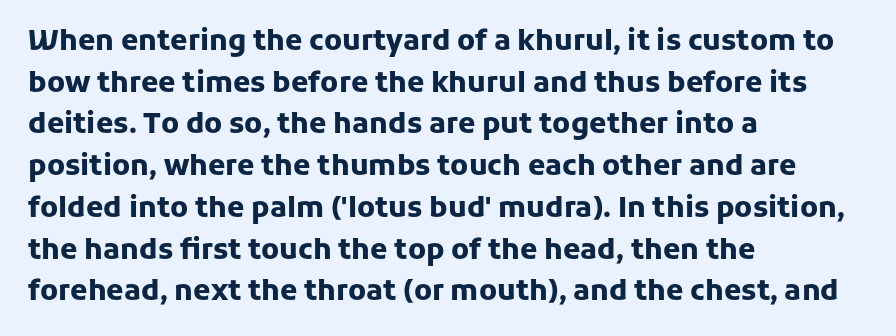
Layout note: lines flush left. Underline: absent. Does the lettering tilt? It doesn't — this is upright. The letters are bold, with thick, heavy strokes. Quick note: interline space is typical. The text was rendered using a sans face with plain stroke endings.
